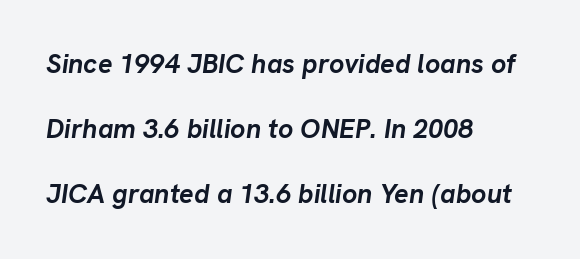
Style check: oblique. Any mark beneath the type? The region is blank. Quick note: interline space is abundant. What stands out about the letter spacing? Nothing — it is the standard amount.
